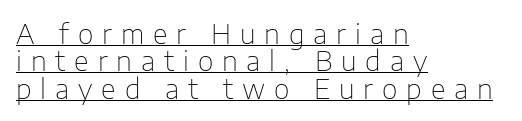
The image shows 27 px text type, upright; set left-aligned, tight line spacing (1.01x), unusually wide letter spacing (+0.33 em), underlined.
